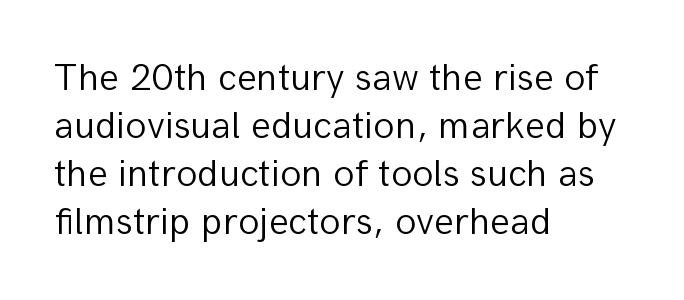
{"serif": "no", "italic": "no", "bold": "no", "weight": "light", "width": "normal", "stroke_contrast": "low", "x_height": "medium", "monospaced": "no", "underline": "no", "align": "left", "line_spacing_ratio": 1.23, "letter_spacing": "normal", "letter_spacing_em": 0.0, "glyph_px": 39}
